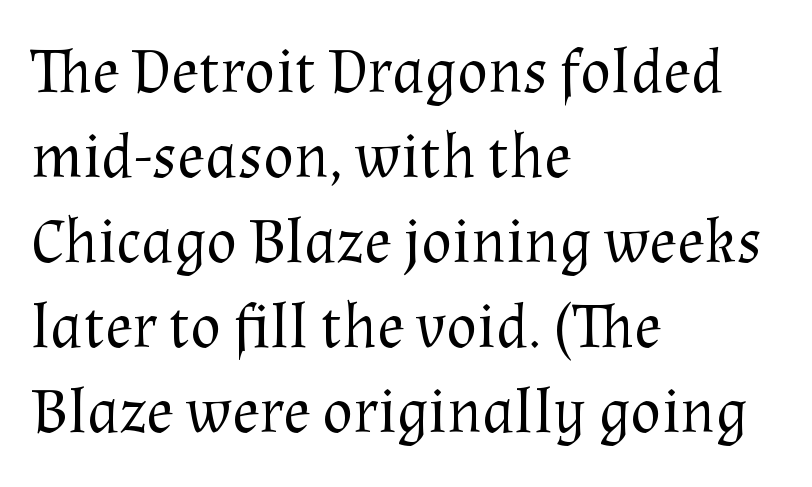
Letters have the restrained weight of plain body copy at most. In terms of letterspacing, this is plain default setting. Character widths vary here, with narrow letters taking less room than wide ones. The passage shown stacks its lines at a standard gap. The space beneath each line is pristine and unruled. This is roman type, the default non-slanted kind.
